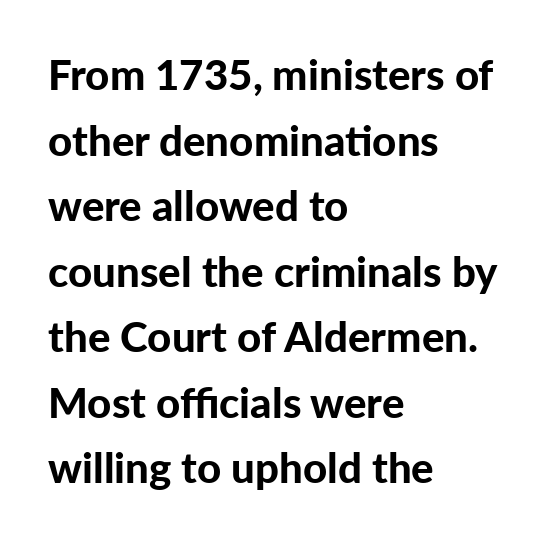
The image shows 42 px bold sans-serif type, upright; set left-aligned, normal line spacing (1.56x), normal letter spacing, not underlined; low stroke contrast and a medium x-height.
